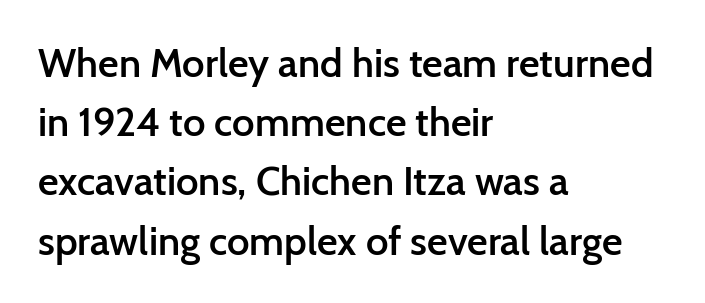
{"serif": "no", "italic": "no", "bold": "semi", "weight": "semibold", "width": "normal", "stroke_contrast": "low", "x_height": "medium", "monospaced": "no", "underline": "no", "align": "left", "line_spacing": "normal", "line_spacing_ratio": 1.48, "letter_spacing": "normal", "letter_spacing_em": 0.0, "glyph_px": 40}
